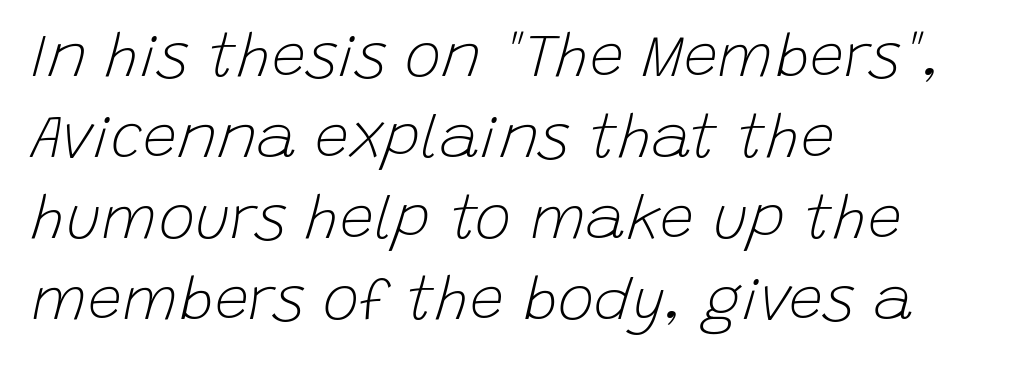
The image shows 61 px light type, italic (leaning right); set left-aligned, normal line spacing (1.33x), normal letter spacing, not underlined; low stroke contrast and a large x-height.
